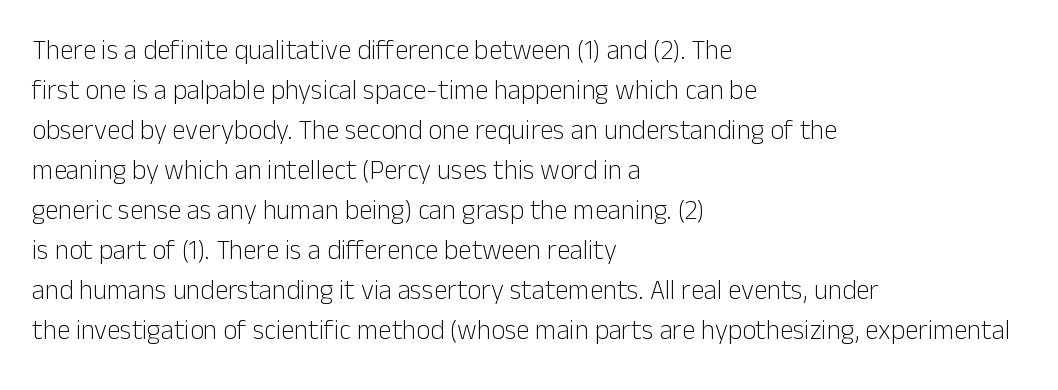
Italic: no, the glyphs are upright roman. Observe the ordinary spacing: letters are neighbours, not strangers. Line spacing here is normal. The zone under the glyphs is completely vacant. These lines stack with their left ends in a neat column.
